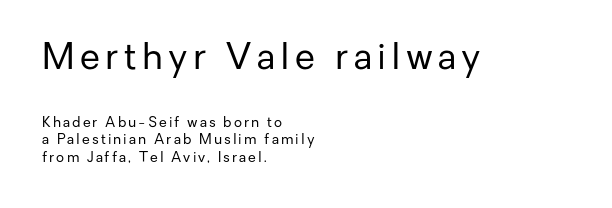
{"serif": "no", "italic": "no", "bold": "no", "weight": "regular", "width": "normal", "stroke_contrast": "low", "x_height": "medium", "monospaced": "no", "underline": "no", "align": "left", "line_spacing": "normal", "line_spacing_ratio": 1.25, "larger_block": "first", "size_ratio": 2.57, "glyph_px": 36}
